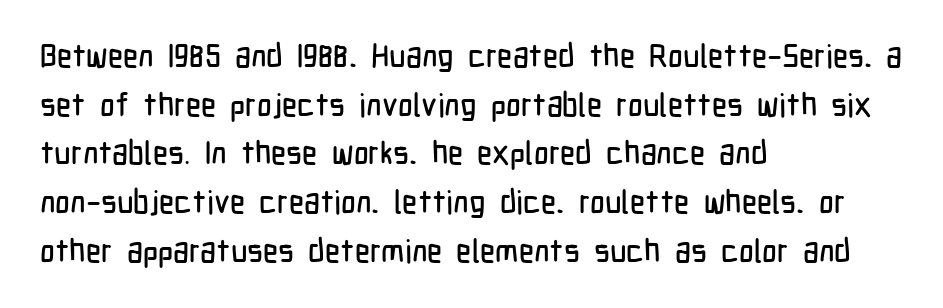
The image shows 32 px condensed sans-serif type, upright; set left-aligned, normal line spacing (1.52x), normal letter spacing, not underlined; low stroke contrast and a medium x-height.
